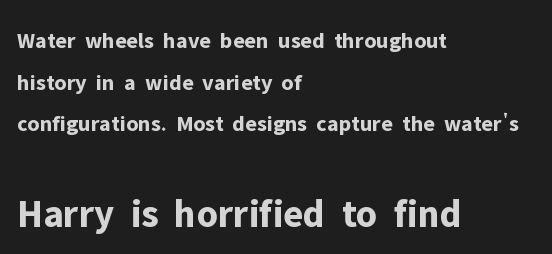
The image shows 40 px bold sans-serif type, upright; set left-aligned, line spacing 1.81x, normal letter spacing, not underlined; the second (bottom) block is 1.74x larger; low stroke contrast and a medium x-height.
